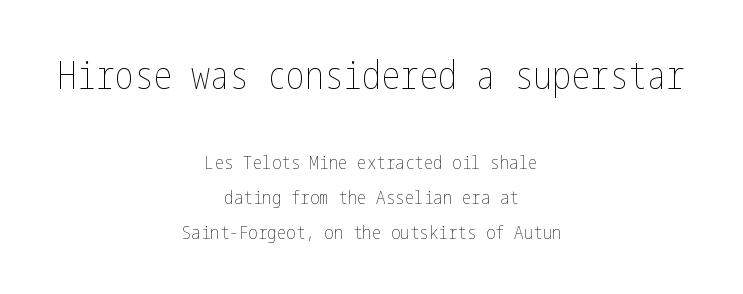
Q: Is the text bold? A: No.
Q: Is the text italic (slanted)? A: No, it is upright.
Q: Is the text underlined? A: No.
Q: How is the paragraph aligned? A: Centered.
Q: Is the spacing between letters normal or unusually wide? A: Normal.
Q: Which block of text is set in a larger size, the first (top) or the second (bottom)? A: The first (top) one.
Q: Width (condensed, normal, or wide)? A: Condensed.
Q: Stroke contrast? A: Low.
Q: x-height? A: Medium.
